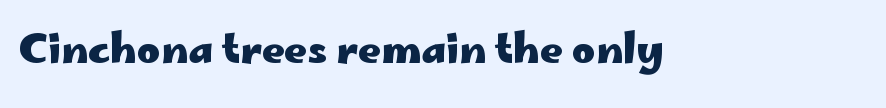
Q: Is the text bold? A: Yes.
Q: Is the text italic (slanted)? A: No, it is upright.
Q: Is the typeface a serif or a sans-serif typeface? A: Sans-serif.
Q: Is the text underlined? A: No.
Q: Is the spacing between letters normal or unusually wide? A: Normal.
Q: Width (condensed, normal, or wide)? A: Wide.
Q: Stroke contrast? A: Low.
Q: x-height? A: Small.
Q: Monospaced? A: No.
